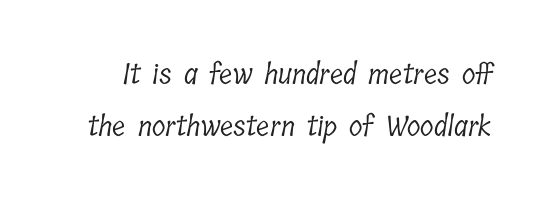
The image shows 28 px light, condensed serif type; set line spacing 1.86x, normal letter spacing, not underlined; low stroke contrast and a medium x-height.
